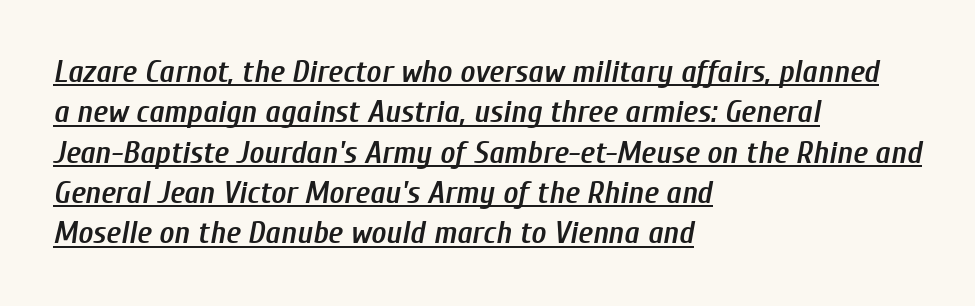
The image shows 32 px semibold, condensed type, italic (leaning right); set left-aligned, normal line spacing (1.26x), normal letter spacing, underlined; low stroke contrast and a medium x-height.
